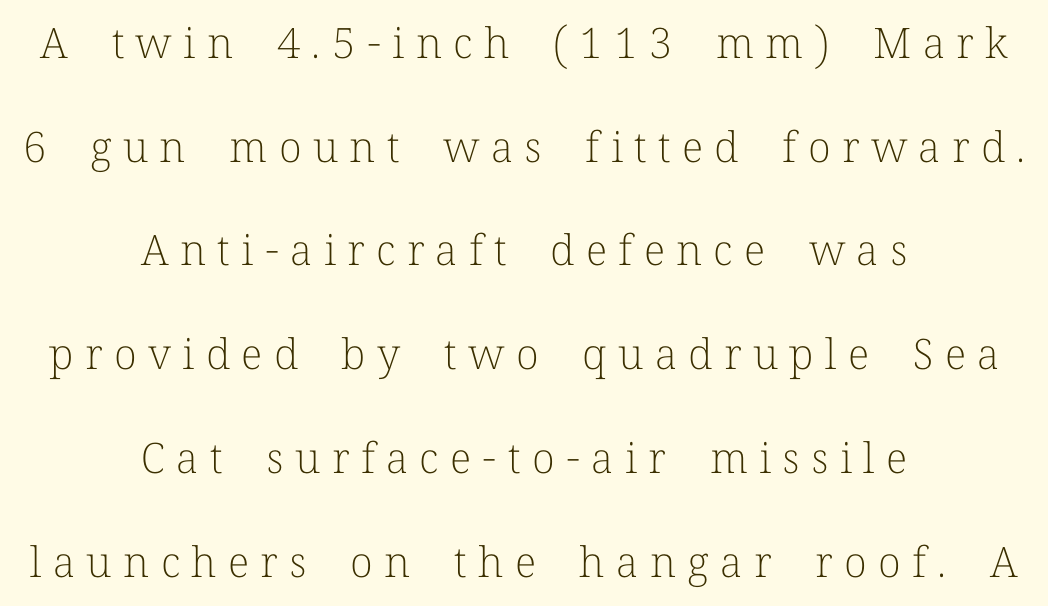
Looks like regular typesetting: each glyph gets only the width it needs. Substantial extra tracking has been applied to these lines. The compositor balanced each line on the midline. Think standard paragraph weight, or any step lighter than that. Are there feet on the stems? There are — it's a serif. Posture: straight, roman, zero tilt.
